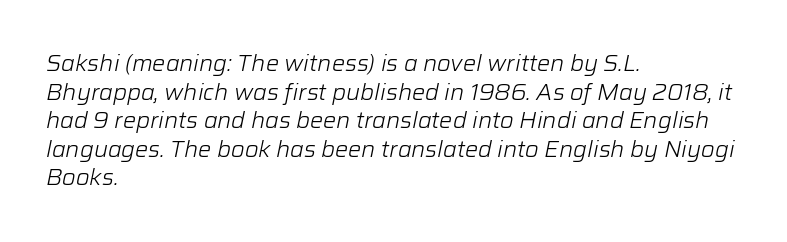
Q: Is the text bold? A: No.
Q: Is the text italic (slanted)? A: Yes, it leans right by about 12 degrees.
Q: Is the text underlined? A: No.
Q: How is the paragraph aligned? A: Left-aligned.
Q: Is the spacing between letters normal or unusually wide? A: Normal.
Q: Is the spacing between lines tight, normal or loose? A: Normal.
